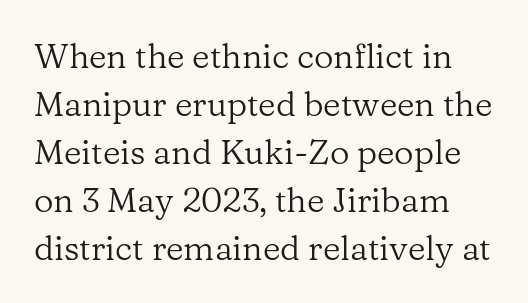
Nope, not italic — everything's standing straight. Stems and bowls with no extra thickness — not bold. Font category for this specimen: serif. Default kerning and tracking; the words read as compact shapes.
